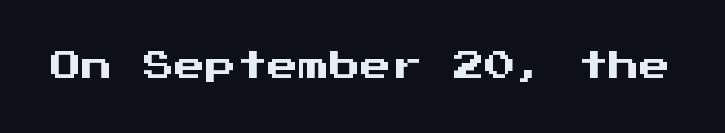
The image shows 31 px sans-serif type, upright, monospaced; set normal letter spacing, not underlined; medium stroke contrast and a medium x-height.
